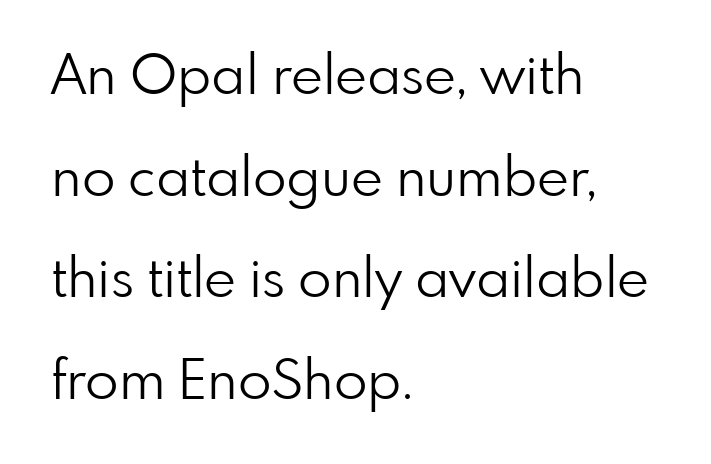
{"serif": "no", "italic": "no", "bold": "no", "weight": "light", "width": "normal", "stroke_contrast": "low", "x_height": "small", "monospaced": "no", "underline": "no", "align": "left", "line_spacing_ratio": 1.85, "letter_spacing": "normal", "letter_spacing_em": 0.0, "glyph_px": 55}
